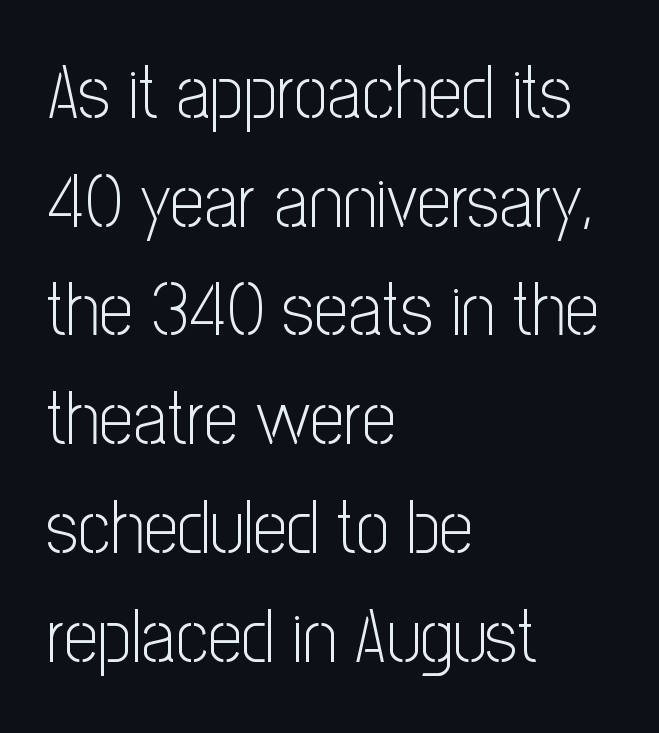
{"serif": "no", "italic": "no", "bold": "no", "weight": "light", "width": "condensed", "stroke_contrast": "low", "x_height": "medium", "monospaced": "no", "underline": "no", "align": "left", "line_spacing": "normal", "line_spacing_ratio": 1.45, "letter_spacing": "normal", "letter_spacing_em": 0.0, "glyph_px": 75}
